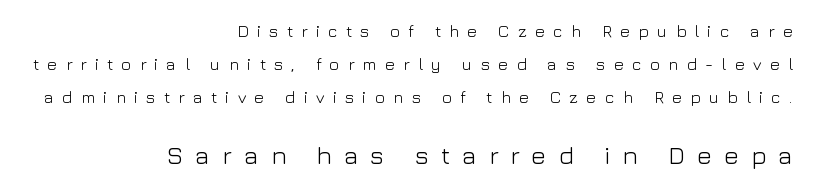
In terms of letterspacing, this is a distinctly airy, spread setting. Quick note: not italic, upright. The strokes carry an ordinary text weight at most. Has an underline been added? It has not.
